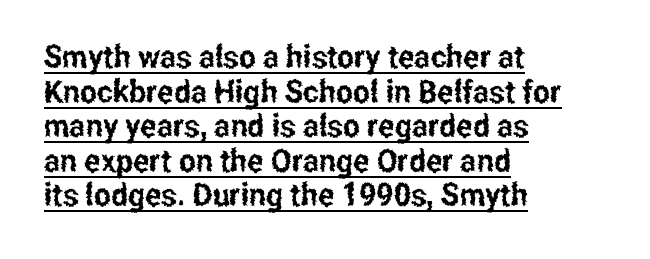
A typesetter would call this proportional, since set widths differ per character. This is underlined copy, the kind a proofreader might mark for attention. Each new line begins almost immediately beneath the previous one. Type style note: lacks serifs.
